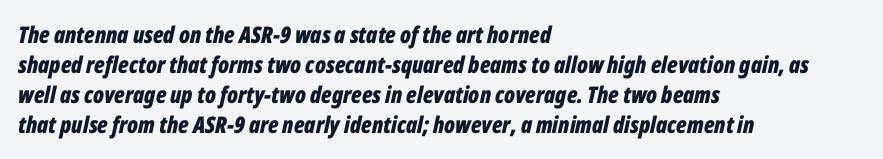
The letterforms sit shoulder to shoulder at normal distance. Horizontal bands of white between lines are of average thickness. Reading down the block, your eye returns to a fixed left position each line. The space directly below the letters is spotless.
